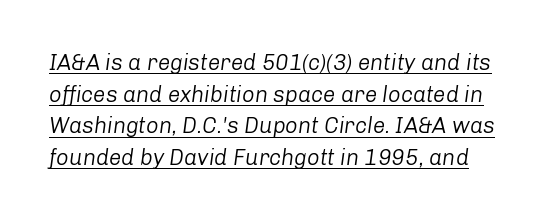
Q: Is the text bold? A: No.
Q: Is the text italic (slanted)? A: Yes, it leans right by about 8 degrees.
Q: Is the text underlined? A: Yes.
Q: Is the spacing between letters normal or unusually wide? A: Normal.
Q: Is the spacing between lines tight, normal or loose? A: Normal.
